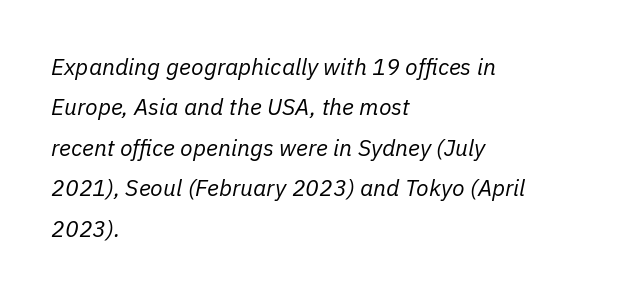
These lines stack with their left ends in a neat column. Check under the words: just untouched page. The tracking reads as untouched default to a designer's eye. Stems and bowls with no extra thickness — not bold. Compared with ordinary roman type, these characters are visibly tilted.
